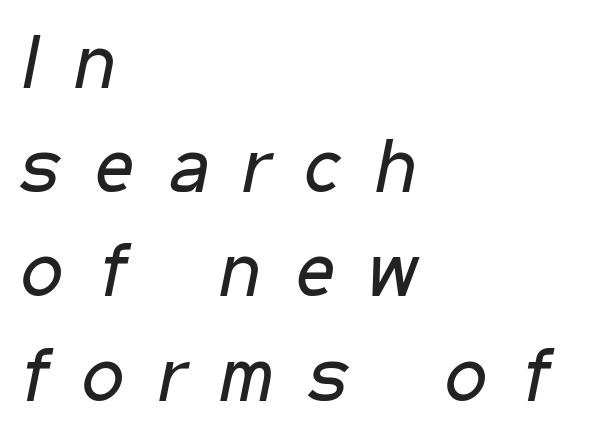
Q: Is the text bold? A: No.
Q: Is the text italic (slanted)? A: Yes, it leans right by about 11 degrees.
Q: Is the text underlined? A: No.
Q: How is the paragraph aligned? A: Left-aligned.
Q: Is the spacing between letters normal or unusually wide? A: Unusually wide.
Q: Is the spacing between lines tight, normal or loose? A: Normal.
Q: Width (condensed, normal, or wide)? A: Condensed.
Q: Stroke contrast? A: Low.
Q: x-height? A: Medium.
Q: Monospaced? A: No.
